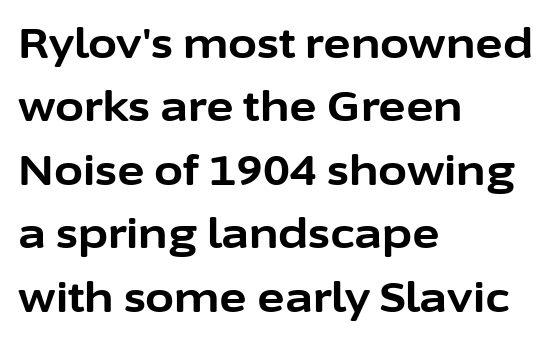
The image shows 42 px bold sans-serif type, upright; set left-aligned, normal line spacing (1.51x), normal letter spacing, not underlined; low stroke contrast and a medium x-height.
